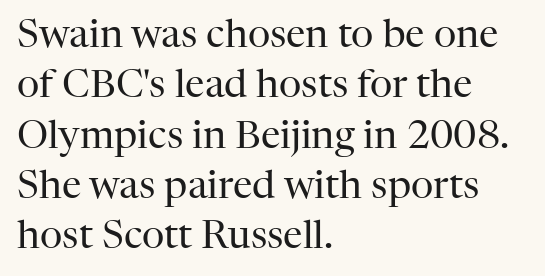
{"serif": "yes", "italic": "no", "bold": "no", "weight": "regular", "width": "normal", "stroke_contrast": "high", "x_height": "medium", "monospaced": "no", "underline": "no", "align": "left", "line_spacing": "normal", "line_spacing_ratio": 1.29, "letter_spacing": "normal", "letter_spacing_em": 0.0, "glyph_px": 39}
